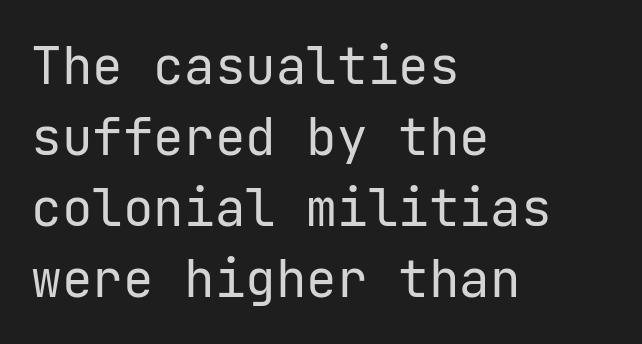
The image shows 51 px regular-weight sans-serif type, upright; set left-aligned, normal line spacing (1.39x), normal letter spacing, not underlined; low stroke contrast and a medium x-height.
